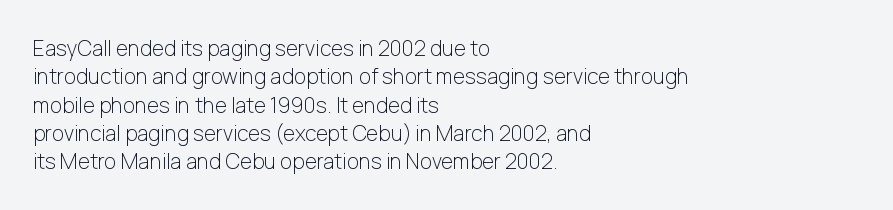
Evenly set lines give the paragraph a standard silhouette. Students, note that the glyphs here touch the page at normal intervals. In terms of posture, this sample is upright. Typeset ragged right — the left edge is the straight one.
